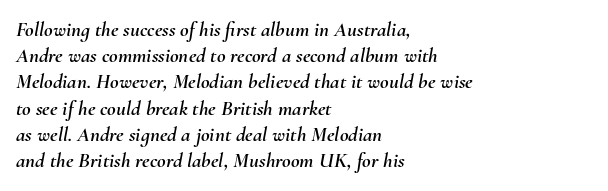
Between one letter and the next there's only the usual sliver of space. Does the copy run flush right? No — it runs flush left. Baseline-to-baseline distance is the conventional proportion of letter height. Words float on clear page, feet unadorned.
